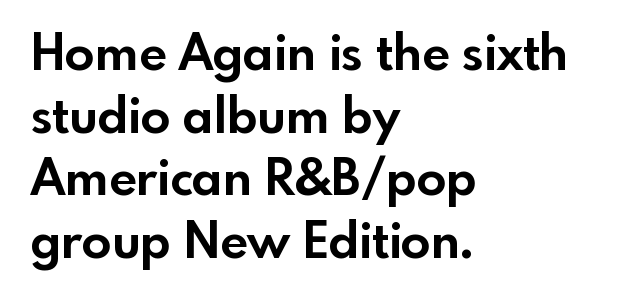
Q: Is the text bold? A: Yes.
Q: Is the text italic (slanted)? A: No, it is upright.
Q: Is the typeface a serif or a sans-serif typeface? A: Sans-serif.
Q: Is the text underlined? A: No.
Q: How is the paragraph aligned? A: Left-aligned.
Q: Is the spacing between letters normal or unusually wide? A: Normal.
Q: Is the spacing between lines tight, normal or loose? A: Normal.
Q: Width (condensed, normal, or wide)? A: Normal.
Q: x-height? A: Small.
Q: Monospaced? A: No.
